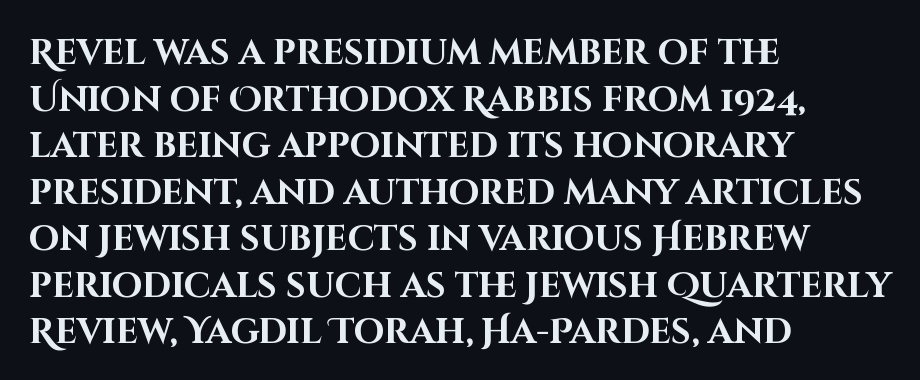
{"serif": "no", "italic": "no", "bold": "yes", "weight": "bold", "width": "normal", "stroke_contrast": "high", "x_height": "large", "monospaced": "no", "underline": "no", "align": "left", "line_spacing": "normal", "line_spacing_ratio": 1.33, "letter_spacing": "normal", "letter_spacing_em": 0.0, "glyph_px": 35}
